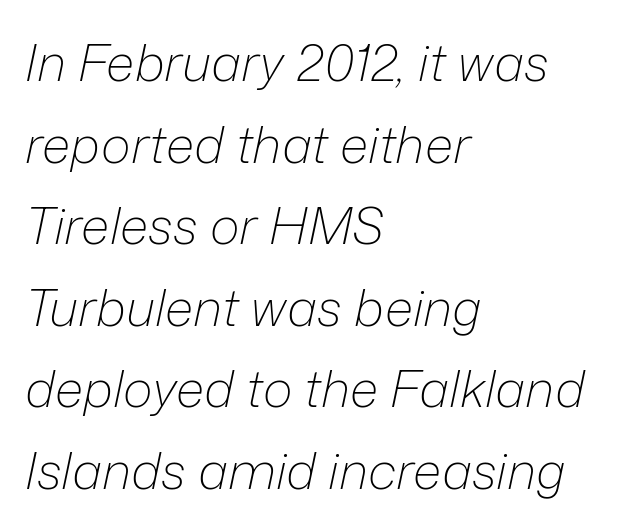
When letters slant like this, we call the style italic. Spacing verdict: proportional, widths tailored to each character. The strokes are not fattened; the text isn't bold. The compositor pushed each line to the left boundary. Letters rest on an invisible, unmarked baseline.
